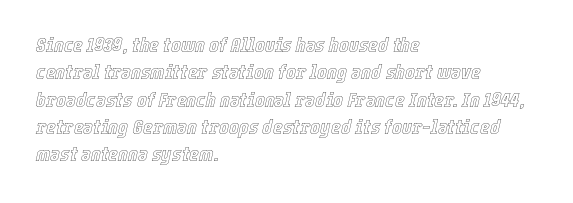
The image shows 21 px text type, italic (leaning right); set left-aligned, normal line spacing (1.3x), normal letter spacing, not underlined.
